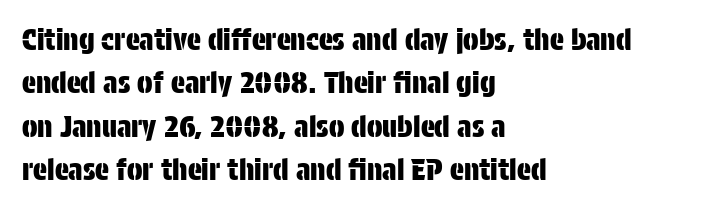
The image shows 29 px condensed sans-serif type, upright; set left-aligned, normal line spacing (1.5x), normal letter spacing, not underlined; low stroke contrast and a large x-height.
